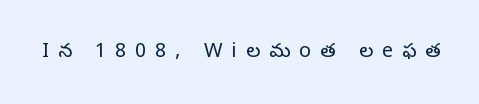
The passage shown is not underscored anywhere. A quiet, ordinary-to-light weight characterises the typeface. Vertical strokes here are truly vertical. The letters are spread apart with noticeably loose tracking.
